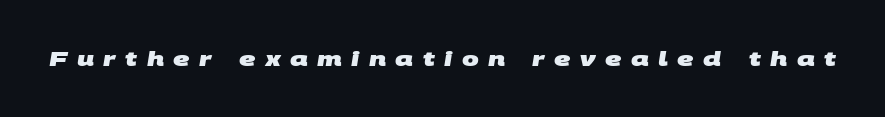
The line texture is sparse and dotted thanks to wide tracking. As a designer I'd log this as weight 700, bold. Clear beneath every line of the passage.
